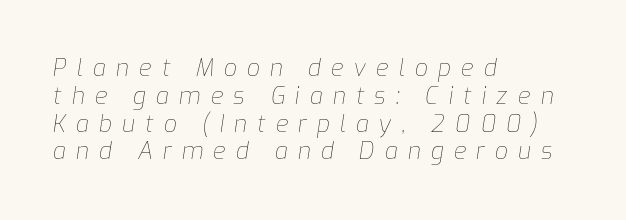
The text carries the slant typical of an italic or oblique font. The lines in this sample share a left origin and differ only in where they stop. Counters stay open thanks to moderate or lighter strokes. Just letters on the line, the space beneath them empty. The face used here is rendered with a markedly widened letterfit.
